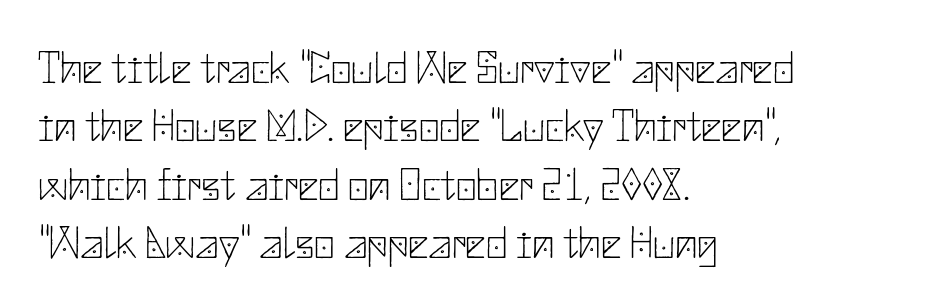
The image shows 45 px thin sans-serif type, upright; set left-aligned, normal line spacing (1.3x), normal letter spacing, not underlined; low stroke contrast and a small x-height.
